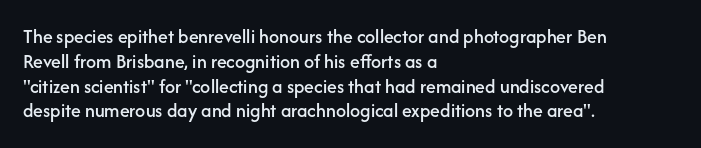
{"italic": "no", "underline": "no", "align": "left", "line_spacing_ratio": 1.24, "letter_spacing": "normal", "letter_spacing_em": 0.0, "glyph_px": 20}
